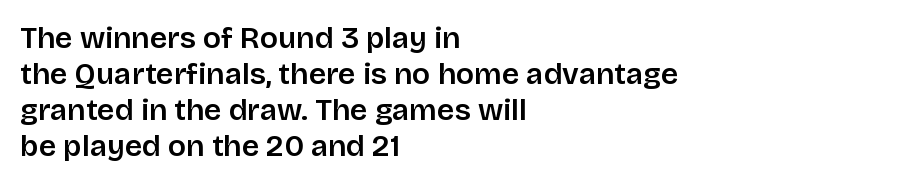
Plain, unruled lines of type. Does extra space separate the letters? No, they use regular spacing. You could not count columns in this text — the font is proportionally spaced. Quick note: not italic, upright. The characters look somewhat weighty, a semibold short of true bold.
